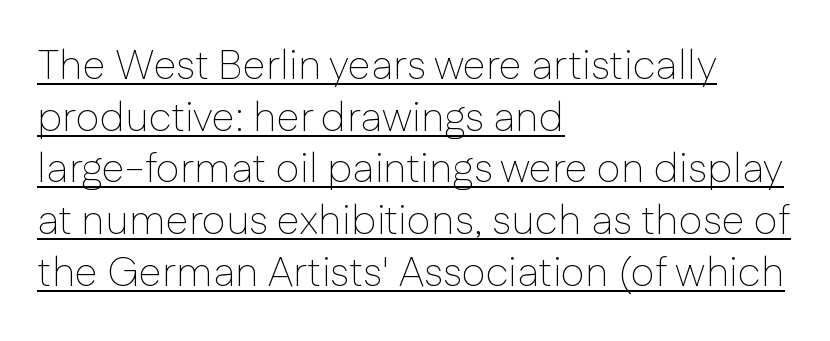
Is this a fixed-width face? No — the glyphs have proportional, varying widths. Every word sits above its own underline. Serif or sans? Sans — the stroke terminals are bare. Counters stay open thanks to moderate or lighter strokes.
